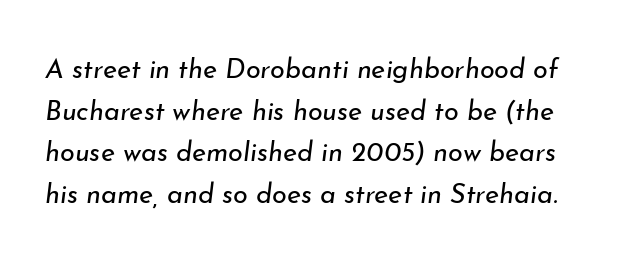
{"italic": "yes", "lean": "right", "slant_degrees": 7, "bold": "no", "underline": "no", "line_spacing": "normal", "line_spacing_ratio": 1.54, "letter_spacing": "normal", "letter_spacing_em": 0.0, "glyph_px": 27}
